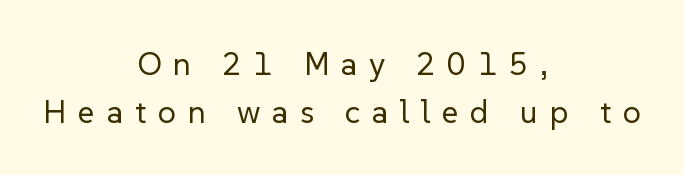
No feet cap the strokes, marking this as sans-serif type. Counters stay open thanks to moderate or lighter strokes. If you measured baseline to baseline, you'd find a middling distance. Do the letters lean? They stand straight. The letterforms stand isolated, each surrounded by extra space. Descenders are the only things crossing below the line.
